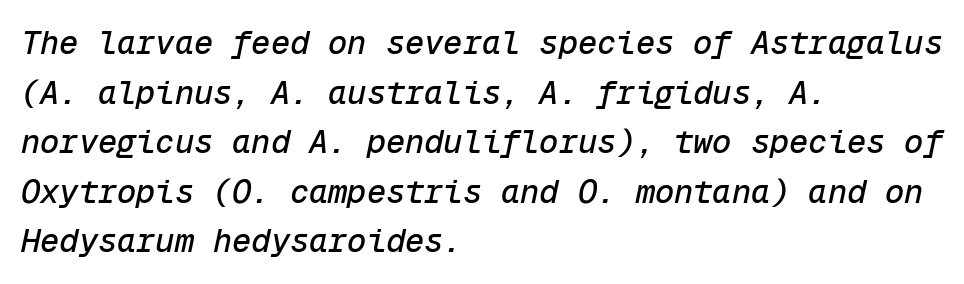
The image shows 32 px text type, italic (leaning right), monospaced; set left-aligned, normal line spacing (1.55x), normal letter spacing, not underlined; low stroke contrast and a medium x-height.
